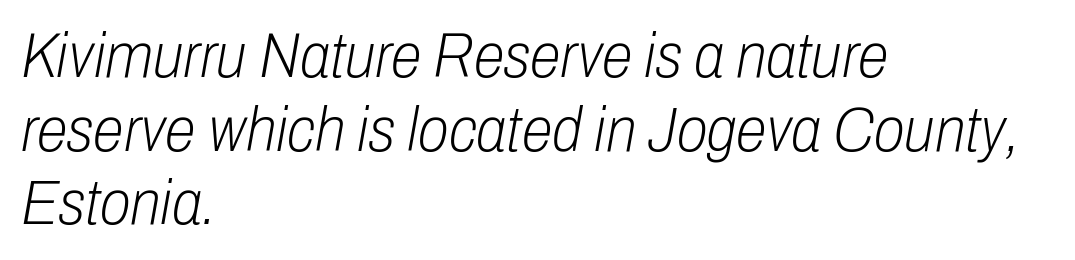
Character widths vary here, with narrow letters taking less room than wide ones. Line beginnings align vertically; line endings do not. The letterforms sit shoulder to shoulder at normal distance. Posture: slanted. Compared with a typical body face, this is equally light or lighter still. Descenders are the only things crossing below the line.
